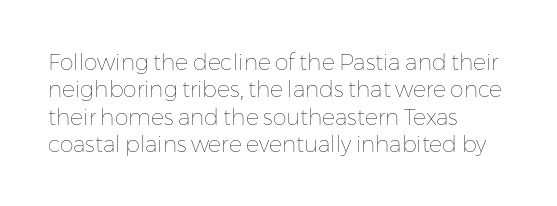
Q: Is the text bold? A: No.
Q: Is the text italic (slanted)? A: No, it is upright.
Q: Is the text underlined? A: No.
Q: How is the paragraph aligned? A: Left-aligned.
Q: Is the spacing between letters normal or unusually wide? A: Normal.
